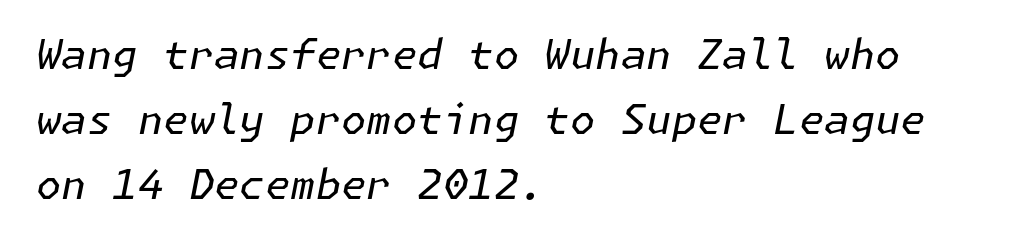
The image shows 41 px regular-weight type, italic (leaning right); set left-aligned, normal line spacing (1.59x), normal letter spacing, not underlined; low stroke contrast and a medium x-height.
